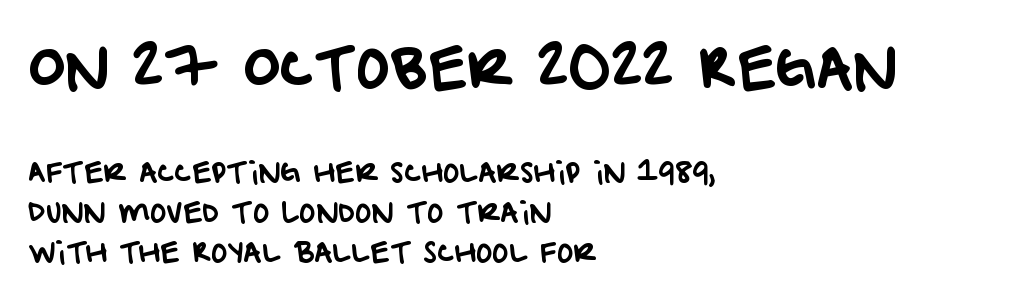
Q: Is the typeface a serif or a sans-serif typeface? A: Sans-serif.
Q: Is the text underlined? A: No.
Q: How is the paragraph aligned? A: Left-aligned.
Q: Is the spacing between letters normal or unusually wide? A: Normal.
Q: Is the spacing between lines tight, normal or loose? A: Normal.
Q: Which block of text is set in a larger size, the first (top) or the second (bottom)? A: The first (top) one.
Q: Width (condensed, normal, or wide)? A: Normal.
Q: Stroke contrast? A: Low.
Q: x-height? A: Large.
Q: Monospaced? A: No.
